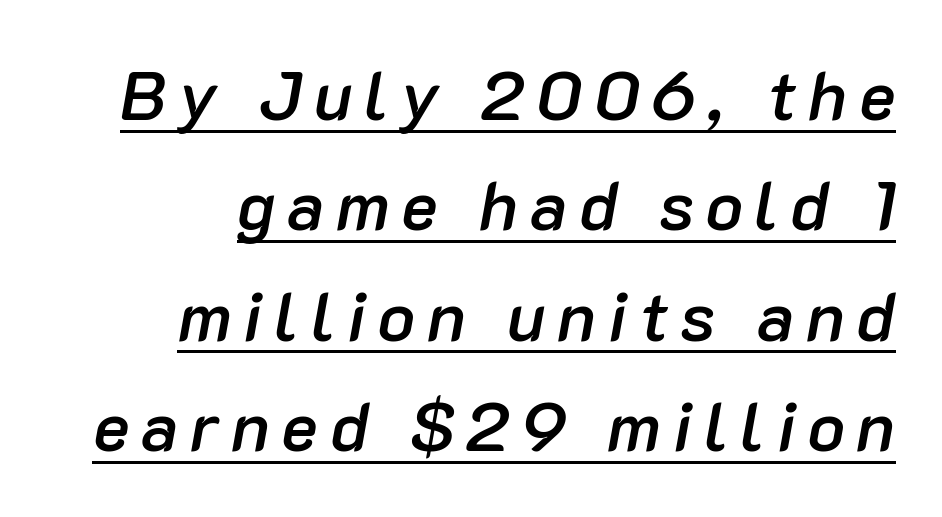
How would I describe the line gaps? Plain and ordinary. Here the designer chose a conventional face with non-uniform glyph widths. Does the lettering tilt? It does — this is italic. Bold? Not quite — semibold, heavier than regular but stopping short.
